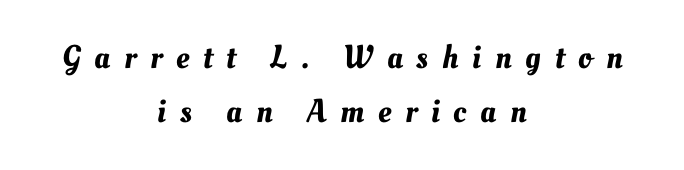
{"width": "normal", "stroke_contrast": "medium", "x_height": "small", "monospaced": "no", "underline": "no", "align": "center", "line_spacing": "normal", "line_spacing_ratio": 1.65, "letter_spacing": "wide", "letter_spacing_em": 0.42, "glyph_px": 33}
